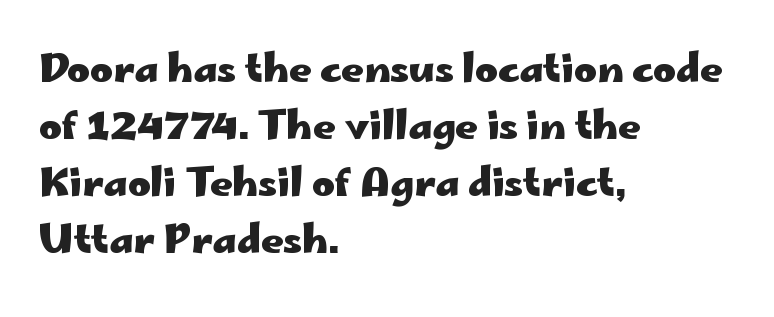
The image shows 39 px heavy, wide sans-serif type, upright; set left-aligned, normal line spacing (1.46x), normal letter spacing, not underlined; low stroke contrast and a small x-height.
